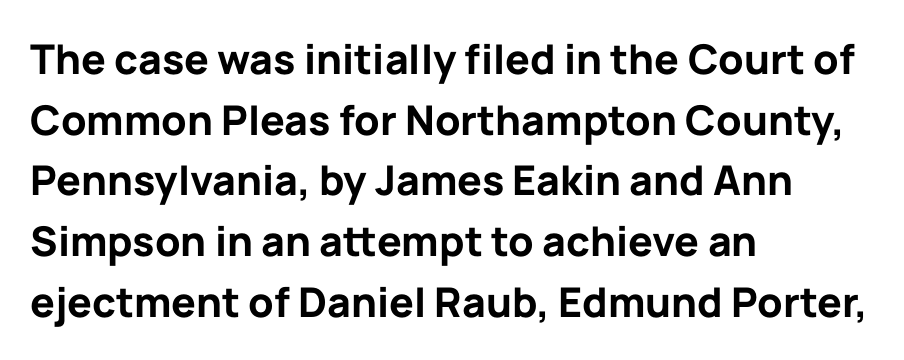
{"serif": "no", "italic": "no", "bold": "yes", "weight": "bold", "width": "normal", "stroke_contrast": "low", "x_height": "medium", "monospaced": "no", "underline": "no", "align": "left", "line_spacing": "normal", "line_spacing_ratio": 1.48, "letter_spacing": "normal", "letter_spacing_em": 0.0, "glyph_px": 41}
